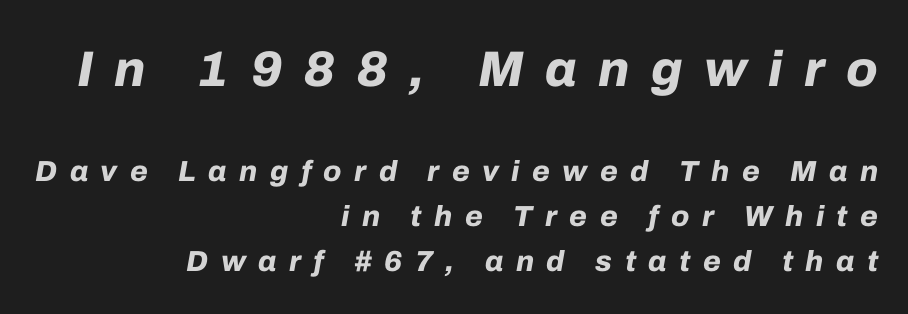
The image shows 50 px bold type, italic (leaning right); set right-aligned, normal line spacing (1.56x), unusually wide letter spacing (+0.43 em), not underlined; the first (top) block is 1.72x larger; low stroke contrast and a medium x-height.
